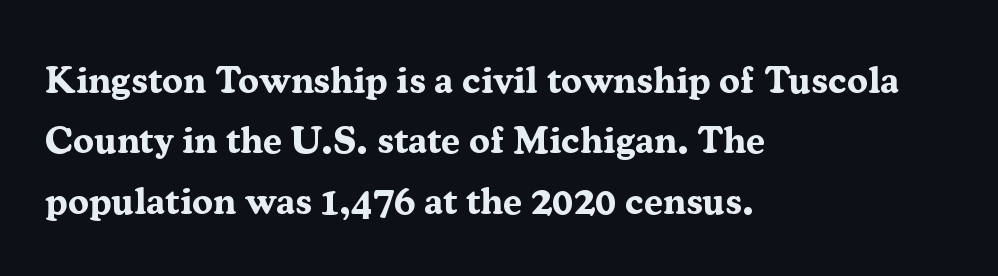
Proportional: the letters do not fall into vertical columns. Does extra space separate the letters? No, they use regular spacing. The paragraph has a hard left edge and a soft right edge. Caption: bold face, heavy strokes.
